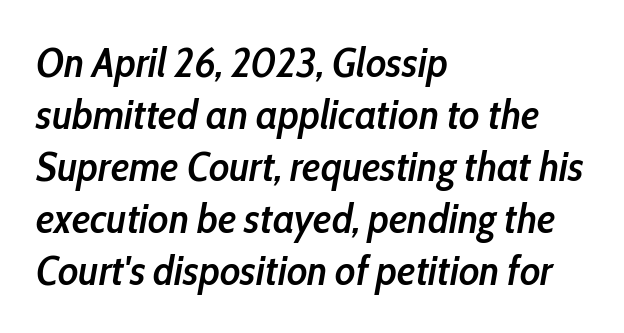
Q: Is the text bold? A: Semi-bold.
Q: Is the text italic (slanted)? A: Yes, it leans right by about 10 degrees.
Q: Is the text underlined? A: No.
Q: How is the paragraph aligned? A: Left-aligned.
Q: Is the spacing between letters normal or unusually wide? A: Normal.
Q: Width (condensed, normal, or wide)? A: Condensed.
Q: Stroke contrast? A: Low.
Q: x-height? A: Medium.
Q: Monospaced? A: No.
